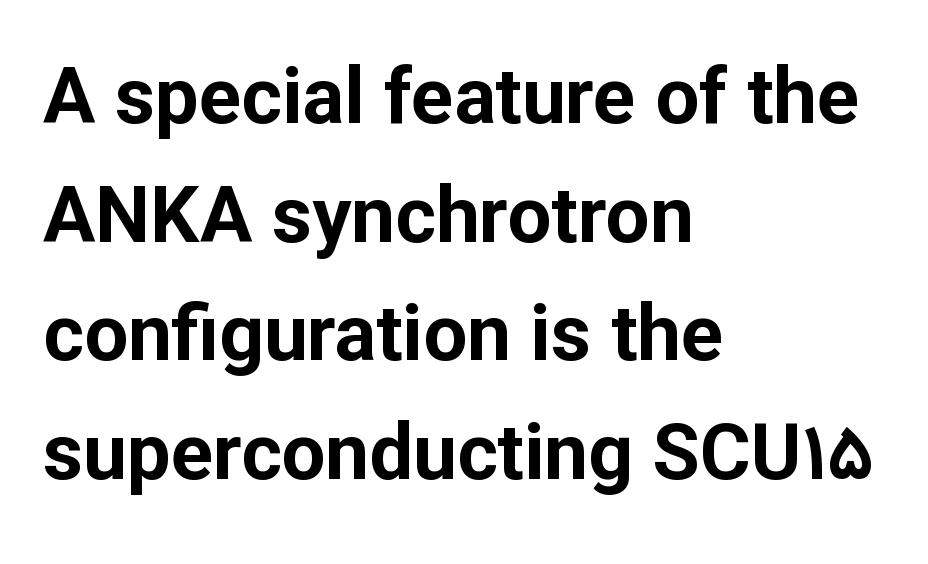
{"serif": "no", "italic": "no", "bold": "yes", "weight": "bold", "width": "normal", "stroke_contrast": "low", "x_height": "medium", "monospaced": "no", "underline": "no", "align": "left", "line_spacing": "normal", "line_spacing_ratio": 1.52, "letter_spacing": "normal", "letter_spacing_em": 0.0, "glyph_px": 78}
